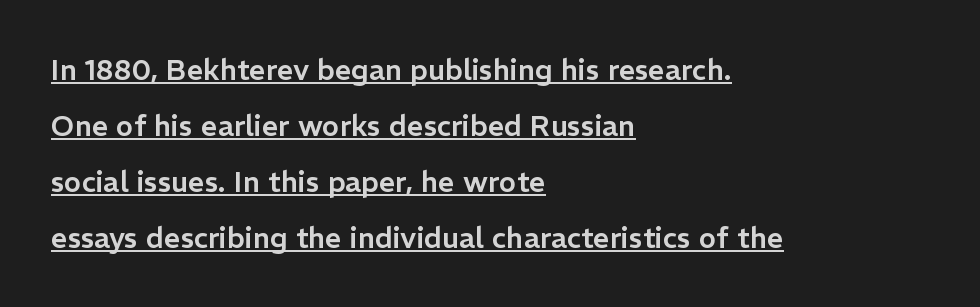
{"serif": "no", "italic": "no", "width": "normal", "stroke_contrast": "low", "x_height": "medium", "monospaced": "no", "underline": "yes", "align": "left", "line_spacing": "loose", "line_spacing_ratio": 1.93, "letter_spacing": "normal", "letter_spacing_em": 0.0, "glyph_px": 29}
